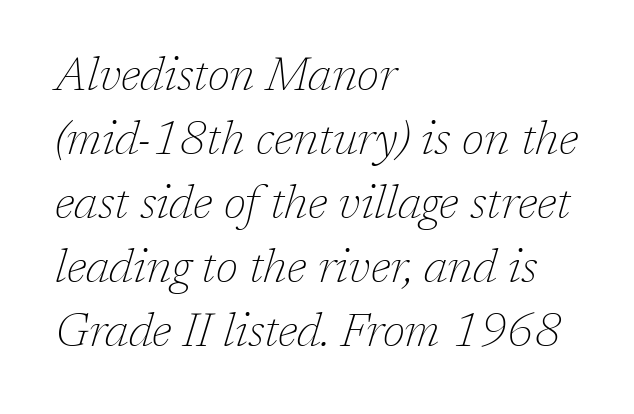
{"serif": "yes", "italic": "yes", "lean": "right", "slant_degrees": 17, "bold": "no", "weight": "thin", "width": "normal", "stroke_contrast": "low", "x_height": "medium", "monospaced": "no", "underline": "no", "align": "left", "line_spacing": "normal", "line_spacing_ratio": 1.36, "letter_spacing": "normal", "letter_spacing_em": 0.0, "glyph_px": 47}
